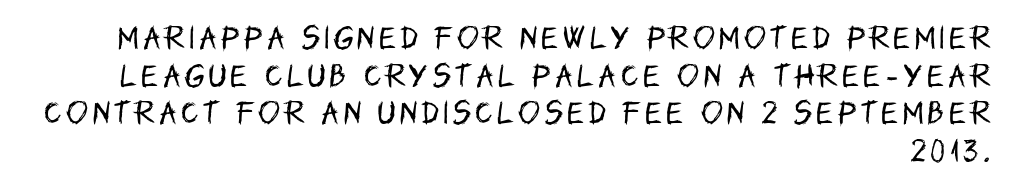
The image shows 26 px text type, upright; set right-aligned, normal line spacing (1.45x), not underlined.
